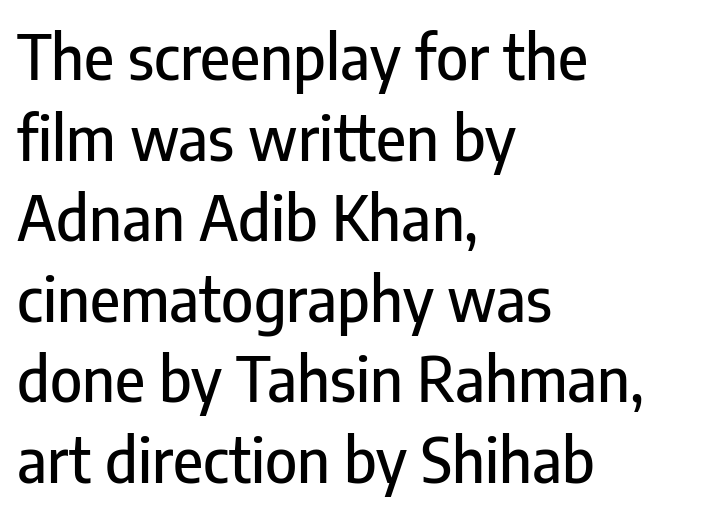
The image shows 61 px condensed sans-serif type, upright; set left-aligned, normal line spacing (1.32x), normal letter spacing, not underlined; low stroke contrast and a medium x-height.
